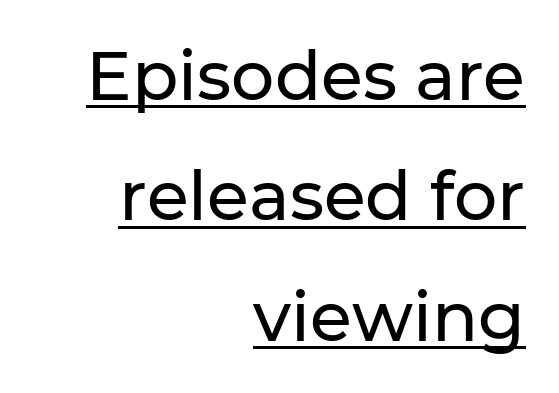
The image shows 68 px sans-serif type, upright; set right-aligned, line spacing 1.77x, normal letter spacing, underlined; low stroke contrast and a medium x-height.
